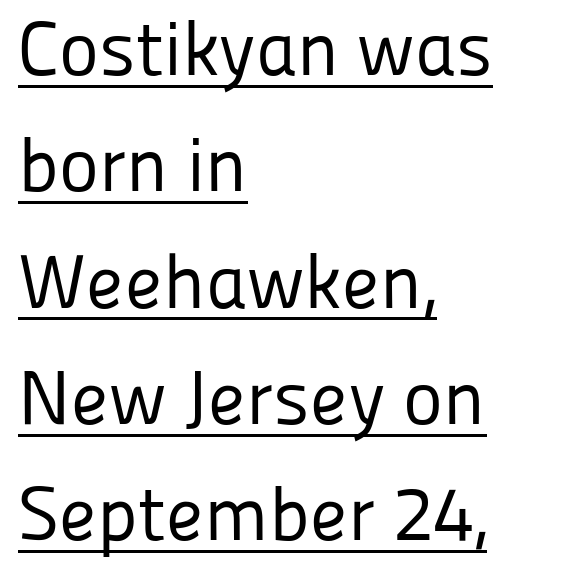
Q: Is the text bold? A: No.
Q: Is the text italic (slanted)? A: No, it is upright.
Q: Is the typeface a serif or a sans-serif typeface? A: Sans-serif.
Q: Is the text underlined? A: Yes.
Q: How is the paragraph aligned? A: Left-aligned.
Q: Is the spacing between letters normal or unusually wide? A: Normal.
Q: Is the spacing between lines tight, normal or loose? A: Normal.
Q: Width (condensed, normal, or wide)? A: Normal.
Q: Stroke contrast? A: Low.
Q: x-height? A: Medium.
Q: Monospaced? A: No.
